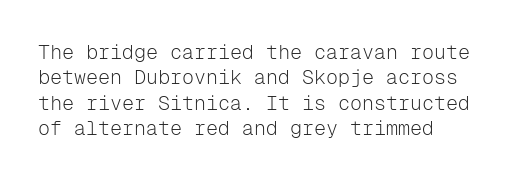
Q: Is the text bold? A: No.
Q: Is the text italic (slanted)? A: No, it is upright.
Q: Is the text underlined? A: No.
Q: How is the paragraph aligned? A: Left-aligned.
Q: Is the spacing between letters normal or unusually wide? A: Normal.
Q: Is the spacing between lines tight, normal or loose? A: Normal.
